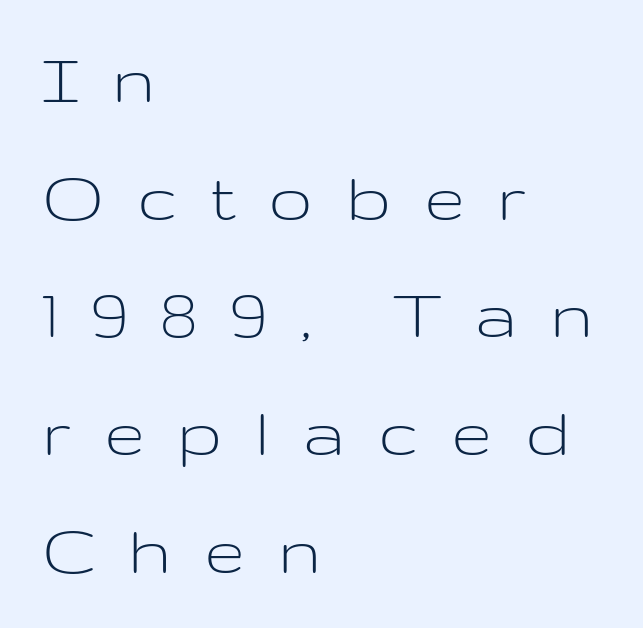
The image shows 74 px light, wide sans-serif type, upright; set left-aligned, normal line spacing (1.59x), unusually wide letter spacing (+0.44 em), not underlined; low stroke contrast and a medium x-height.
